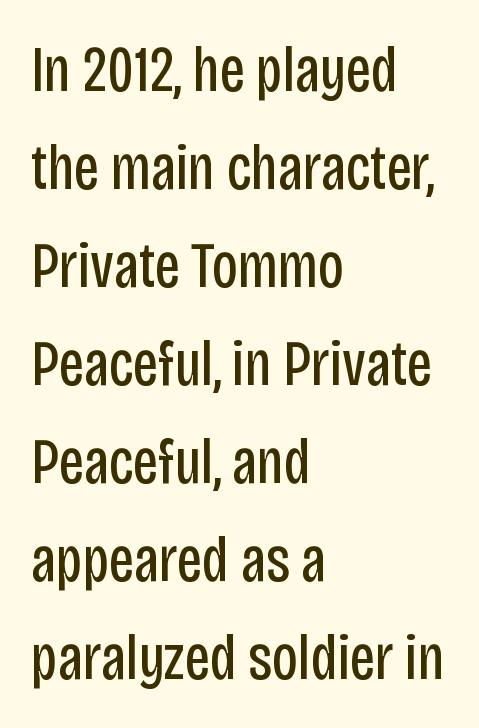
{"serif": "no", "italic": "no", "bold": "no", "weight": "regular", "width": "condensed", "stroke_contrast": "low", "x_height": "large", "monospaced": "no", "underline": "no", "align": "left", "line_spacing": "normal", "line_spacing_ratio": 1.53, "letter_spacing": "normal", "letter_spacing_em": 0.0, "glyph_px": 64}
